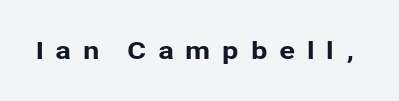
Q: Is the text italic (slanted)? A: No, it is upright.
Q: Is the text underlined? A: No.
Q: Is the spacing between letters normal or unusually wide? A: Unusually wide.
